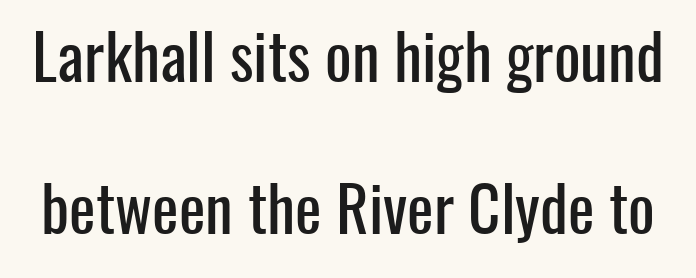
{"serif": "no", "italic": "no", "width": "condensed", "stroke_contrast": "low", "x_height": "medium", "monospaced": "no", "underline": "no", "line_spacing": "loose", "line_spacing_ratio": 2.41, "letter_spacing": "normal", "letter_spacing_em": 0.0, "glyph_px": 63}
